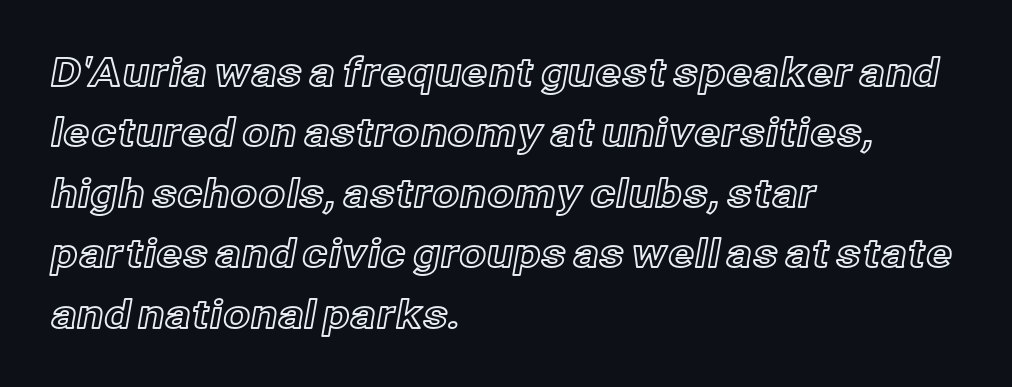
Q: Is the text italic (slanted)? A: Yes.
Q: Is the text underlined? A: No.
Q: How is the paragraph aligned? A: Left-aligned.
Q: Is the spacing between letters normal or unusually wide? A: Normal.
Q: Is the spacing between lines tight, normal or loose? A: Normal.
Q: Width (condensed, normal, or wide)? A: Normal.
Q: x-height? A: Medium.
Q: Monospaced? A: No.
